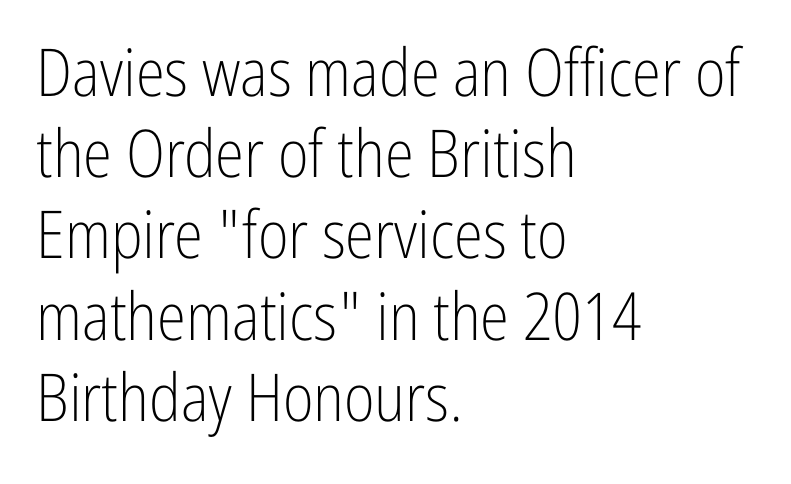
The setting favours the left margin, as ordinary paragraphs usually do. Style check: upright. The rendering keeps characters at their native spacing. Quick note: underline off. This is not heavy type; no bold has been used.
